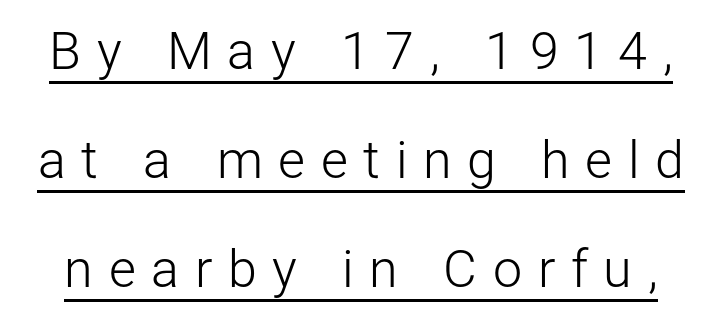
The image shows 52 px light sans-serif type, upright; set loose line spacing (2.1x), unusually wide letter spacing (+0.3 em), underlined; low stroke contrast and a medium x-height.
